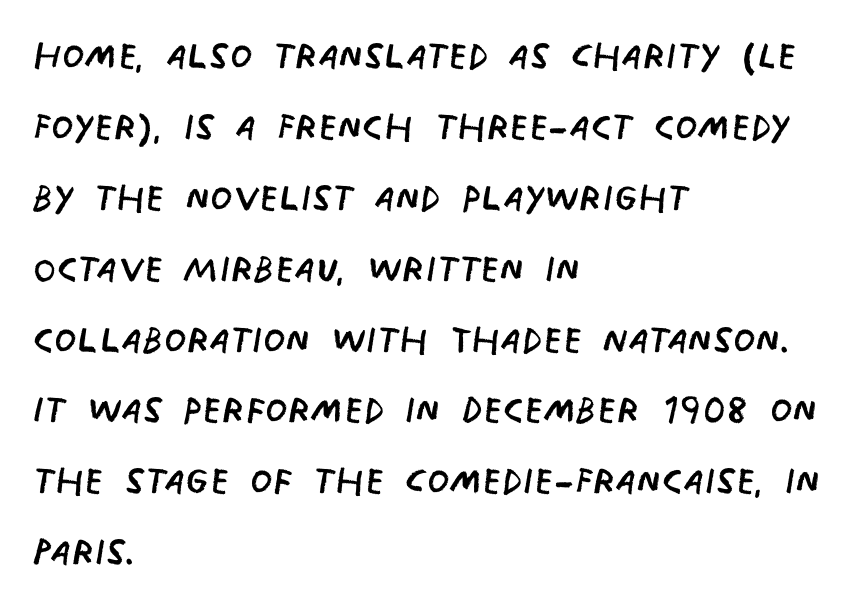
Clear beneath every line of the passage. This rendering uses left alignment, leaving the right contour irregular. Nothing unusual about the tracking: characters are spaced as the font intends. A typesetter would call this proportional, since set widths differ per character. Look at the bottom of the vertical strokes: they stop flat, with no serifs. The lines sit at an ordinary, default distance from one another.
